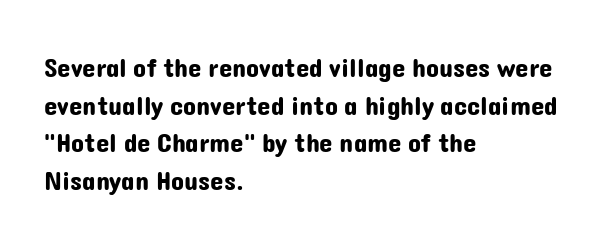
{"italic": "no", "underline": "no", "align": "left", "line_spacing": "normal", "line_spacing_ratio": 1.39, "letter_spacing": "normal", "letter_spacing_em": 0.0, "glyph_px": 27}
